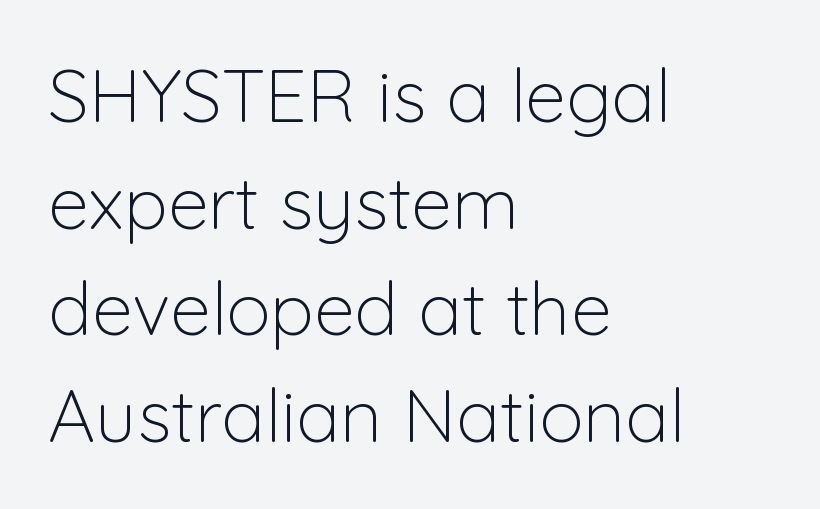
{"serif": "no", "italic": "no", "bold": "no", "weight": "light", "width": "normal", "stroke_contrast": "low", "x_height": "medium", "monospaced": "no", "underline": "no", "align": "left", "line_spacing": "normal", "line_spacing_ratio": 1.44, "letter_spacing": "normal", "letter_spacing_em": 0.0, "glyph_px": 74}
